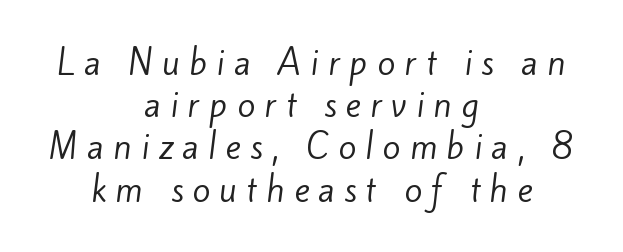
Q: Is the text bold? A: No.
Q: Is the typeface a serif or a sans-serif typeface? A: Sans-serif.
Q: Is the text underlined? A: No.
Q: How is the paragraph aligned? A: Centered.
Q: Is the spacing between letters normal or unusually wide? A: Unusually wide.
Q: Is the spacing between lines tight, normal or loose? A: Normal.
Q: Width (condensed, normal, or wide)? A: Normal.
Q: Stroke contrast? A: Low.
Q: x-height? A: Small.
Q: Monospaced? A: No.
